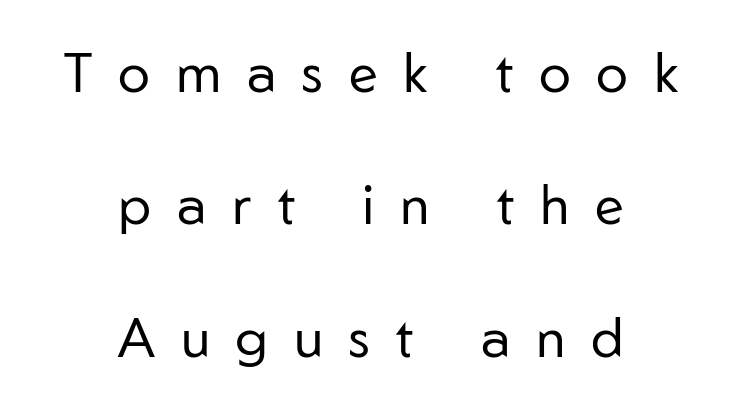
Q: Is the text bold? A: No.
Q: Is the text italic (slanted)? A: No, it is upright.
Q: Is the typeface a serif or a sans-serif typeface? A: Sans-serif.
Q: Is the text underlined? A: No.
Q: How is the paragraph aligned? A: Centered.
Q: Is the spacing between letters normal or unusually wide? A: Unusually wide.
Q: Is the spacing between lines tight, normal or loose? A: Loose.
Q: Width (condensed, normal, or wide)? A: Normal.
Q: Stroke contrast? A: Low.
Q: x-height? A: Medium.
Q: Monospaced? A: No.
